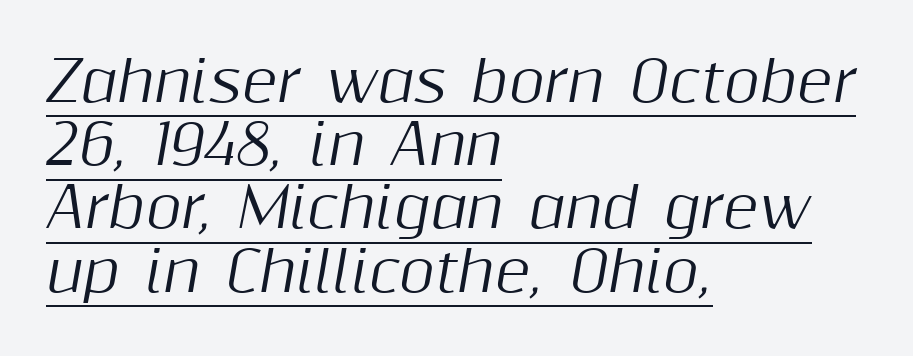
The image shows 55 px text type, italic (leaning right); set left-aligned, tight line spacing (1.15x), normal letter spacing, underlined; medium stroke contrast and a medium x-height.
